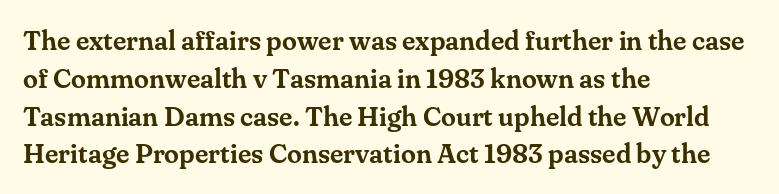
The image shows 27 px text type, upright; set left-aligned, normal line spacing (1.4x), normal letter spacing, not underlined.
